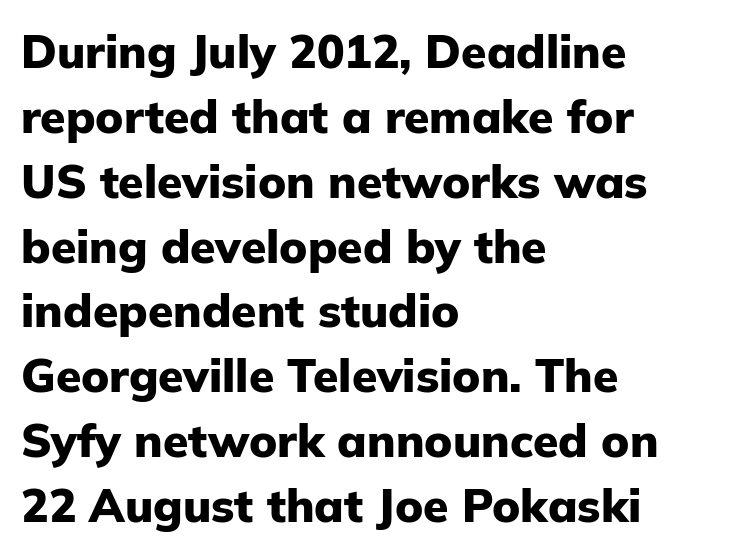
These lines are rendered in a variable-pitch font. Is there much room between lines? A standard amount, neither cramped nor airy. Here the glyphs are tracked normally, forming tight word shapes. The rendering shows plain stroke endings on the letterforms — a sans-serif design. Type without underlining.
